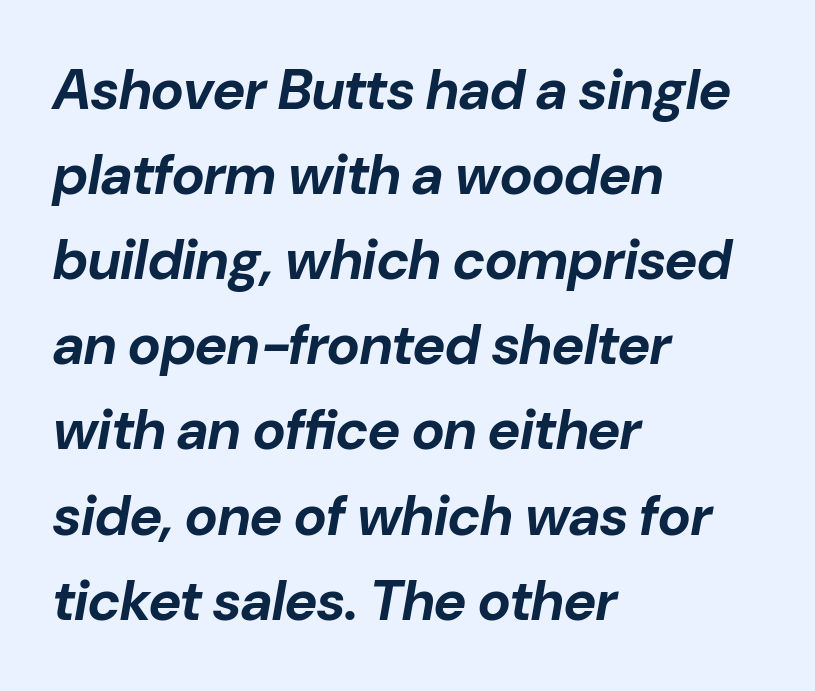
These lines sit exactly where default settings would place them. Each word holds together tightly as a unit, with standard inter-letter gaps. The typography opts for an oblique posture over an upright one. You could not count columns in this text — the font is proportionally spaced. Check the space under the baseline: it is left empty.
